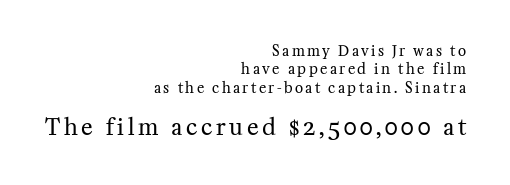
The image shows 22 px text type, upright; set right-aligned, normal line spacing (1.32x), not underlined; the second (bottom) block is 1.57x larger.
